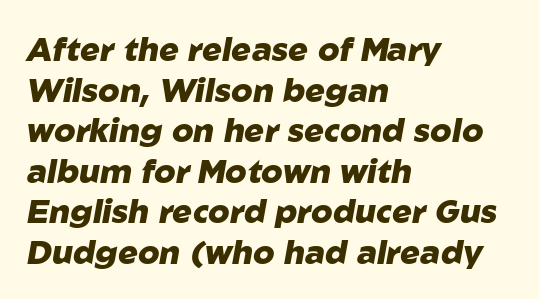
Looking at the ascenders, they clearly lean. Layout note: lines flush left. The rendering keeps characters at their native spacing. Looks like regular typesetting: each glyph gets only the width it needs. The face used here has the dense, thick strokes of a bold.
